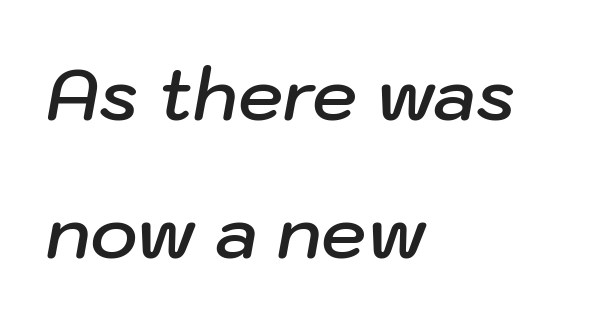
The words here are not underlined. Each new line begins a long way beneath the previous one. Stroke thickness is moderately raised; the sample reads as semibold. Varying glyph widths throughout — classic text-font behaviour. Rendered with sloped, italic letterforms.
